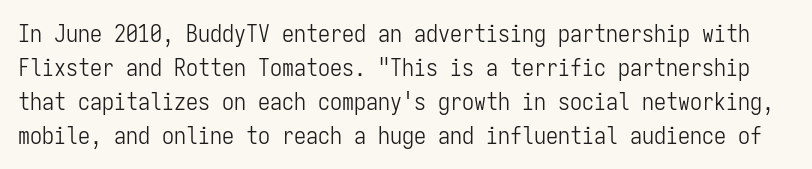
Q: Is the text bold? A: No.
Q: Is the text italic (slanted)? A: No, it is upright.
Q: Is the text underlined? A: No.
Q: Is the spacing between letters normal or unusually wide? A: Normal.
Q: Is the spacing between lines tight, normal or loose? A: Normal.
